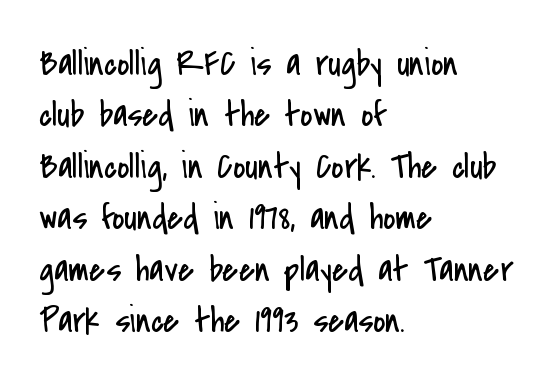
Summary of weight: not heavy and not bold. A student would call this left alignment; a typographer would say flush left, rag right. The face used here is rendered with its standard letterfit. The string is rendered with underlining switched off. The passage shown is typed in a proportional face where columns would drift. You can tell from the bare stems that sans-serif type was used.
